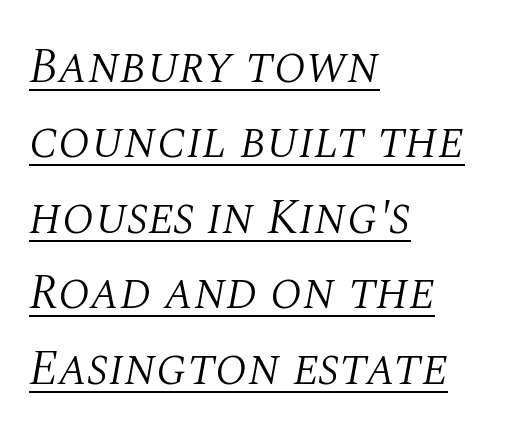
{"serif": "yes", "italic": "yes", "lean": "right", "slant_degrees": 10, "bold": "no", "weight": "light", "width": "normal", "stroke_contrast": "medium", "x_height": "large", "monospaced": "no", "underline": "yes", "align": "left", "line_spacing": "normal", "line_spacing_ratio": 1.51, "letter_spacing": "normal", "letter_spacing_em": 0.0, "glyph_px": 50}
